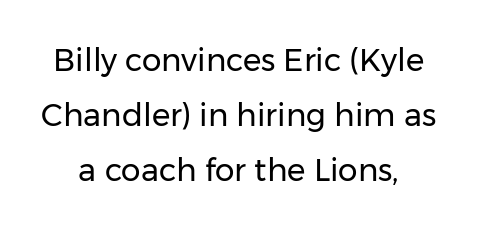
{"serif": "no", "italic": "no", "bold": "no", "weight": "regular", "width": "normal", "stroke_contrast": "low", "x_height": "medium", "monospaced": "no", "underline": "no", "line_spacing_ratio": 1.78, "letter_spacing": "normal", "letter_spacing_em": 0.0, "glyph_px": 31}
